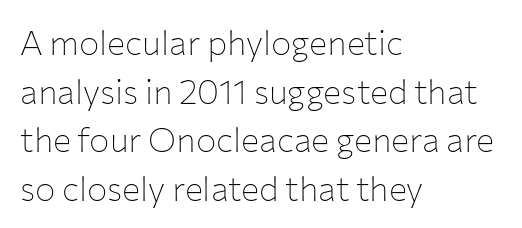
{"serif": "no", "italic": "no", "bold": "no", "weight": "thin", "width": "normal", "stroke_contrast": "low", "x_height": "medium", "monospaced": "no", "underline": "no", "align": "left", "line_spacing": "normal", "line_spacing_ratio": 1.43, "letter_spacing": "normal", "letter_spacing_em": 0.0, "glyph_px": 34}
